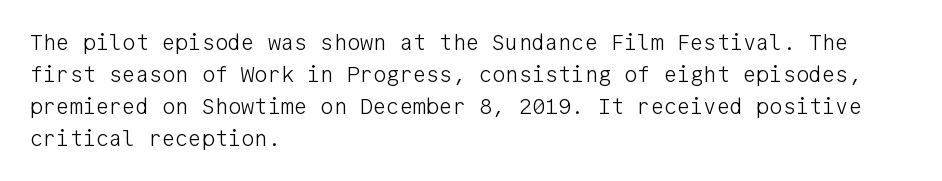
This sample uses an upright cut, with every glyph sitting square on the baseline. Check the space under the baseline: it is left empty. These lines are set flush left with a ragged right edge. Weight: not bold — regular or lighter.
